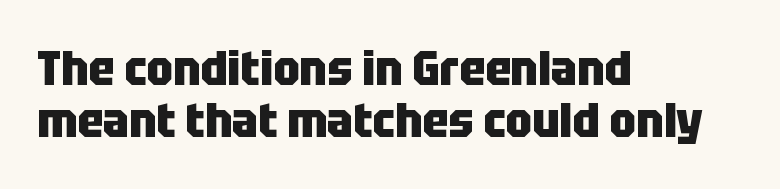
{"serif": "no", "italic": "no", "bold": "yes", "weight": "heavy", "width": "condensed", "stroke_contrast": "low", "x_height": "large", "monospaced": "no", "underline": "no", "align": "left", "line_spacing": "tight", "line_spacing_ratio": 1.08, "letter_spacing": "normal", "letter_spacing_em": 0.0, "glyph_px": 48}
